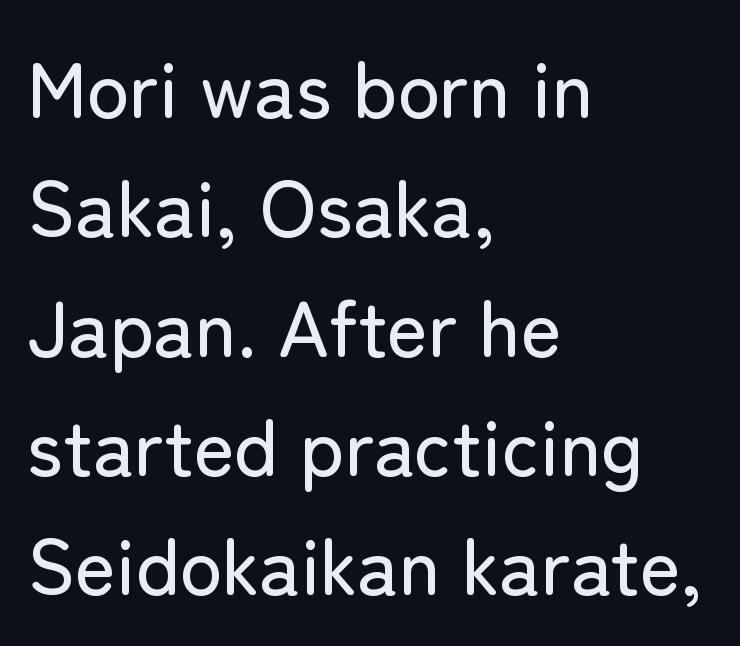
Q: Is the text italic (slanted)? A: No, it is upright.
Q: Is the typeface a serif or a sans-serif typeface? A: Sans-serif.
Q: Is the text underlined? A: No.
Q: How is the paragraph aligned? A: Left-aligned.
Q: Is the spacing between letters normal or unusually wide? A: Normal.
Q: Is the spacing between lines tight, normal or loose? A: Normal.
Q: Width (condensed, normal, or wide)? A: Normal.
Q: Stroke contrast? A: Low.
Q: x-height? A: Medium.
Q: Monospaced? A: No.
